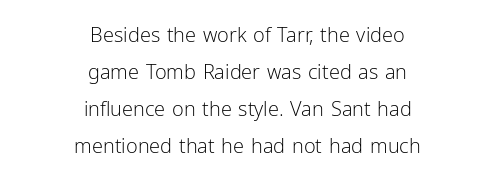
The image shows 20 px text type, upright; set centered, line spacing 1.85x, normal letter spacing, not underlined.
